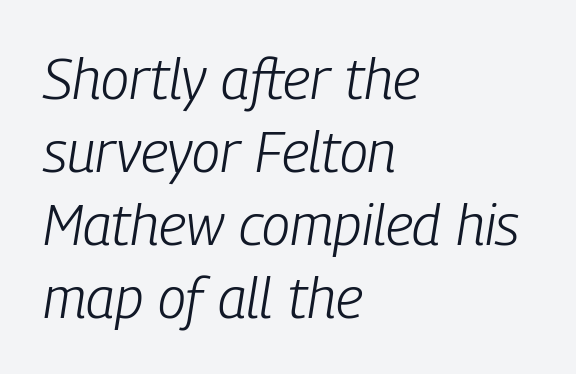
Q: Is the text bold? A: No.
Q: Is the text italic (slanted)? A: Yes, it leans right by about 9 degrees.
Q: Is the text underlined? A: No.
Q: How is the paragraph aligned? A: Left-aligned.
Q: Is the spacing between letters normal or unusually wide? A: Normal.
Q: Is the spacing between lines tight, normal or loose? A: Normal.
Q: Width (condensed, normal, or wide)? A: Condensed.
Q: Stroke contrast? A: Low.
Q: x-height? A: Medium.
Q: Monospaced? A: No.
